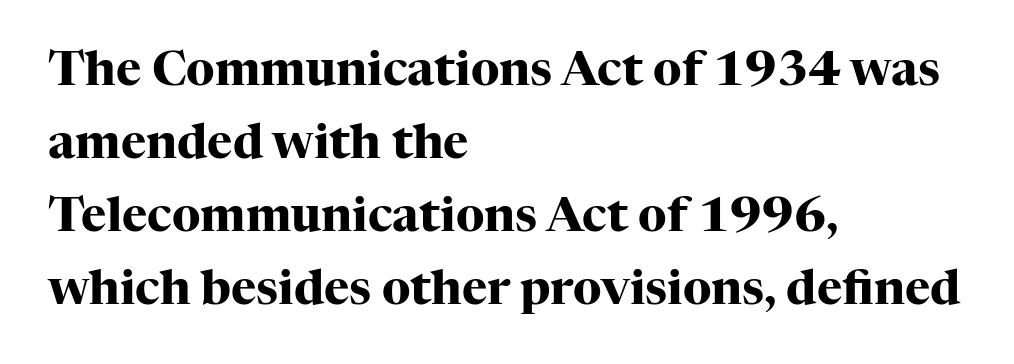
Q: Is the text bold? A: Yes.
Q: Is the text italic (slanted)? A: No, it is upright.
Q: Is the typeface a serif or a sans-serif typeface? A: Serif.
Q: Is the text underlined? A: No.
Q: How is the paragraph aligned? A: Left-aligned.
Q: Is the spacing between letters normal or unusually wide? A: Normal.
Q: Is the spacing between lines tight, normal or loose? A: Normal.
Q: Width (condensed, normal, or wide)? A: Normal.
Q: Stroke contrast? A: High.
Q: x-height? A: Medium.
Q: Monospaced? A: No.
